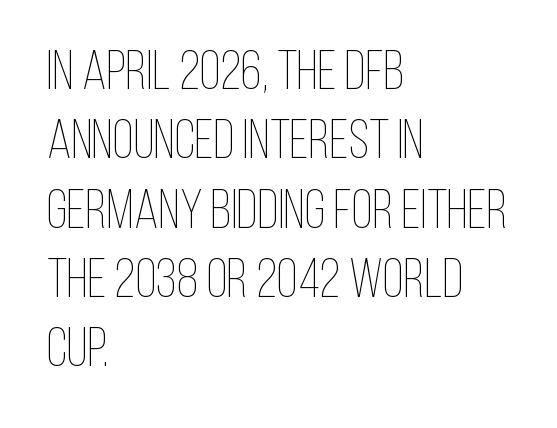
Unlike italic type, these characters show no tilt at all. Varying glyph widths throughout — classic text-font behaviour. Visually the block forms a straight wall on the left and a jagged coastline on the right. Regular leading.
